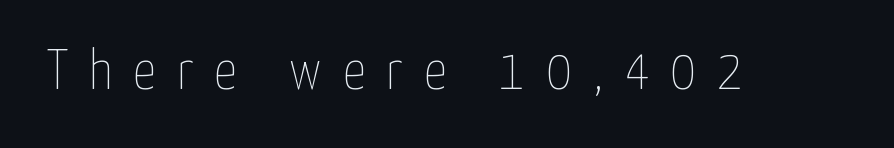
{"italic": "no", "bold": "no", "weight": "thin", "width": "condensed", "stroke_contrast": "low", "x_height": "medium", "monospaced": "no", "underline": "no", "letter_spacing": "wide", "letter_spacing_em": 0.37, "glyph_px": 57}
